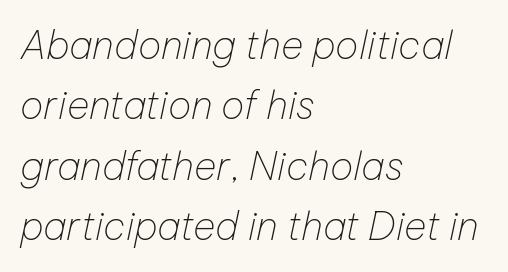
The image shows 39 px thin type, italic (leaning right); set left-aligned, normal line spacing (1.55x), normal letter spacing, not underlined; low stroke contrast and a medium x-height.
